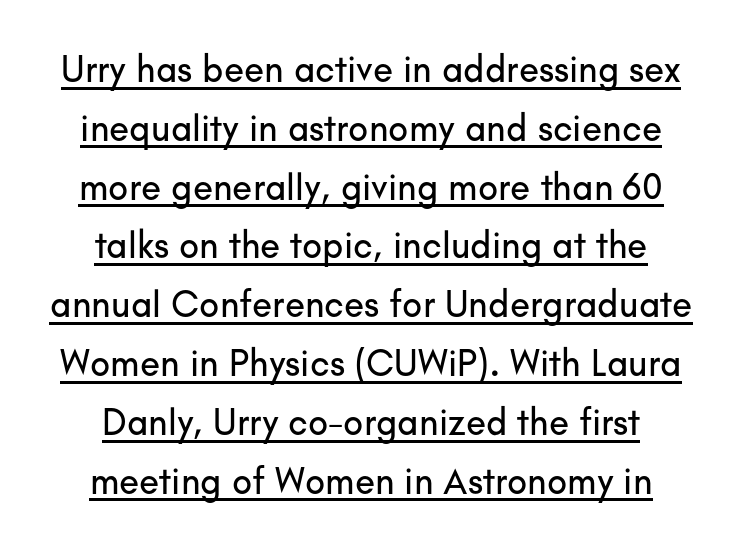
{"serif": "no", "italic": "no", "width": "normal", "stroke_contrast": "low", "x_height": "small", "monospaced": "no", "underline": "yes", "align": "center", "line_spacing": "normal", "line_spacing_ratio": 1.59, "letter_spacing": "normal", "letter_spacing_em": 0.0, "glyph_px": 37}
